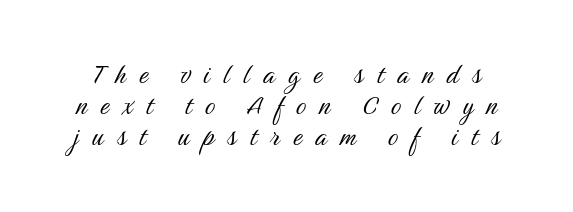
The image shows 32 px light, condensed sans-serif type; set tight line spacing (0.97x), unusually wide letter spacing (+0.42 em), not underlined; medium stroke contrast and a medium x-height.
